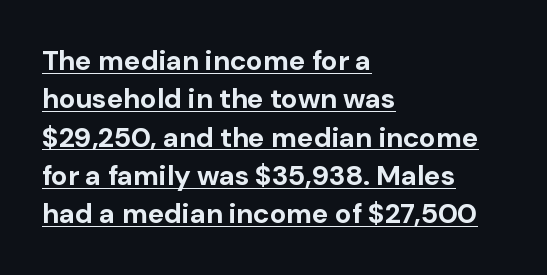
The image shows 28 px bold sans-serif type, upright; set left-aligned, normal line spacing (1.37x), normal letter spacing, underlined; low stroke contrast and a medium x-height.
